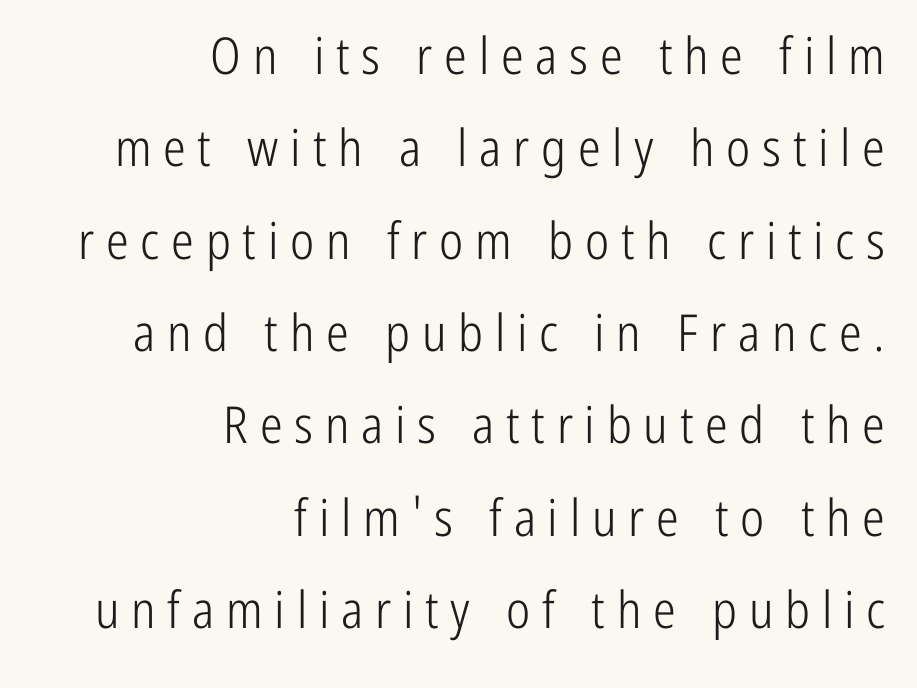
The image shows 51 px light, condensed sans-serif type, upright; set right-aligned, line spacing 1.81x, unusually wide letter spacing (+0.23 em), not underlined; low stroke contrast and a medium x-height.
